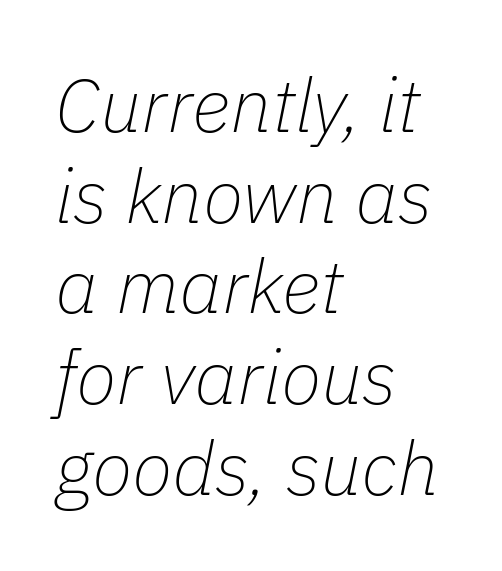
The image shows 75 px thin type, italic (leaning right); set left-aligned, line spacing 1.21x, normal letter spacing, not underlined; low stroke contrast and a medium x-height.
